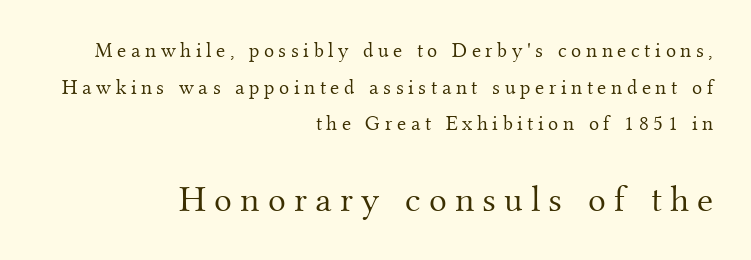
Q: Is the text bold? A: No.
Q: Is the text italic (slanted)? A: No, it is upright.
Q: Is the typeface a serif or a sans-serif typeface? A: Serif.
Q: Is the text underlined? A: No.
Q: How is the paragraph aligned? A: Right-aligned.
Q: Is the spacing between letters normal or unusually wide? A: Unusually wide.
Q: Which block of text is set in a larger size, the first (top) or the second (bottom)? A: The second (bottom) one.
Q: Width (condensed, normal, or wide)? A: Normal.
Q: Stroke contrast? A: Medium.
Q: x-height? A: Small.
Q: Monospaced? A: No.
